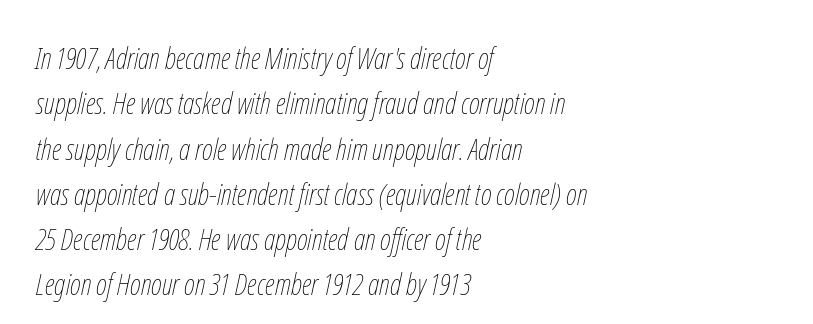
Every character sits at an angle, as italics do. What stands out about the letter spacing? Nothing — it is the standard amount. Weight: in the light-to-regular range. Glance below the letters and you will spot only blank space. The face used here is proportionally spaced, like ordinary book or web type. Reading down the block, your eye returns to a fixed left position each line.
